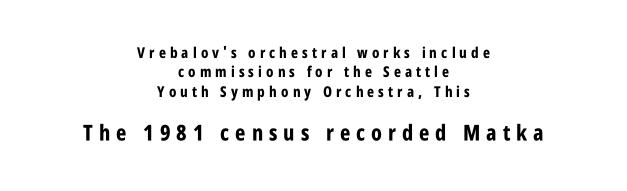
Q: Is the text bold? A: Yes.
Q: Is the text italic (slanted)? A: No, it is upright.
Q: Is the text underlined? A: No.
Q: How is the paragraph aligned? A: Centered.
Q: Is the spacing between letters normal or unusually wide? A: Unusually wide.
Q: Is the spacing between lines tight, normal or loose? A: Normal.
Q: Which block of text is set in a larger size, the first (top) or the second (bottom)? A: The second (bottom) one.
